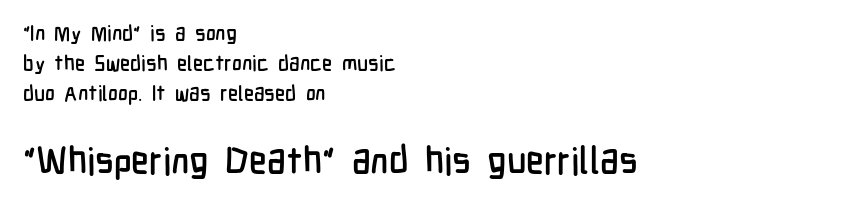
Q: Is the text italic (slanted)? A: No, it is upright.
Q: Is the typeface a serif or a sans-serif typeface? A: Sans-serif.
Q: Is the text underlined? A: No.
Q: How is the paragraph aligned? A: Left-aligned.
Q: Is the spacing between letters normal or unusually wide? A: Normal.
Q: Is the spacing between lines tight, normal or loose? A: Normal.
Q: Which block of text is set in a larger size, the first (top) or the second (bottom)? A: The second (bottom) one.
Q: Width (condensed, normal, or wide)? A: Condensed.
Q: Stroke contrast? A: Low.
Q: x-height? A: Medium.
Q: Monospaced? A: No.
